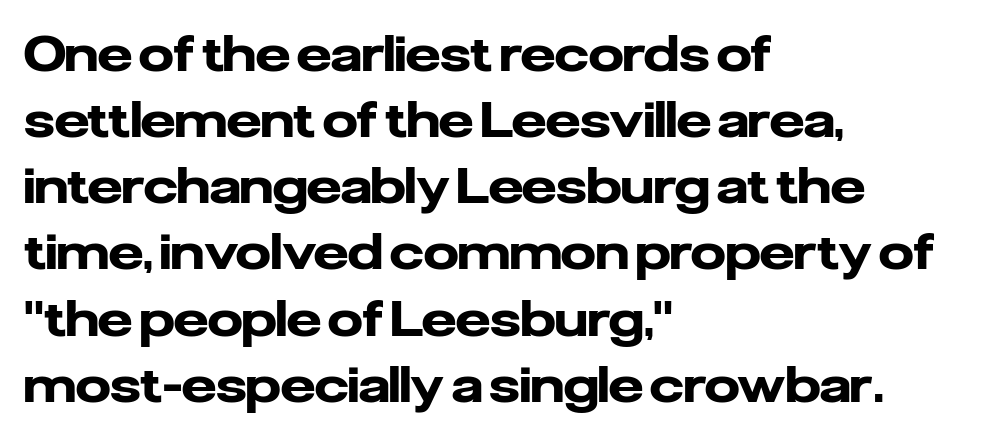
The image shows 49 px heavy sans-serif type, upright; set left-aligned, normal line spacing (1.35x), normal letter spacing, not underlined; low stroke contrast and a medium x-height.
